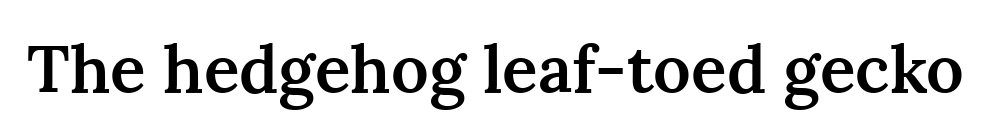
Q: Is the text bold? A: Semi-bold.
Q: Is the text italic (slanted)? A: No, it is upright.
Q: Is the typeface a serif or a sans-serif typeface? A: Serif.
Q: Is the text underlined? A: No.
Q: Is the spacing between letters normal or unusually wide? A: Normal.
Q: Width (condensed, normal, or wide)? A: Normal.
Q: Stroke contrast? A: Medium.
Q: x-height? A: Medium.
Q: Monospaced? A: No.
